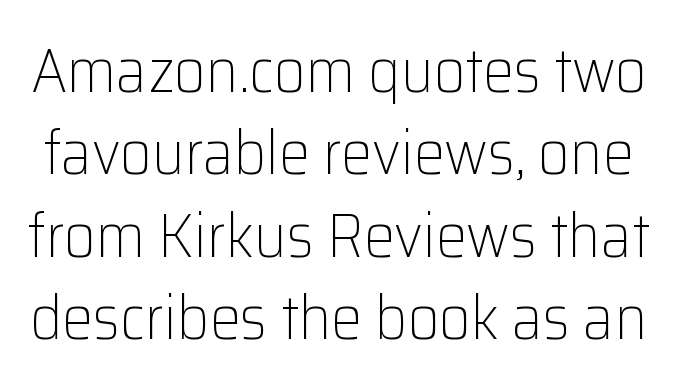
The image shows 62 px light sans-serif type, upright; set normal line spacing (1.33x), normal letter spacing, not underlined; low stroke contrast and a medium x-height.
